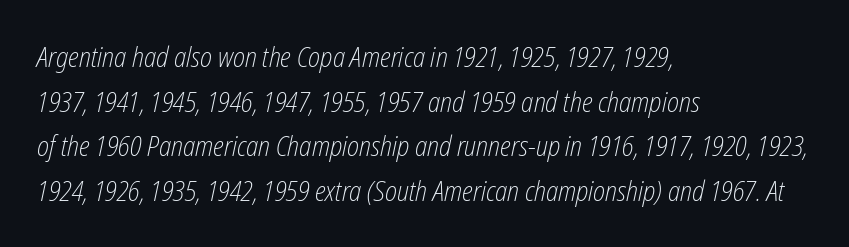
{"italic": "yes", "lean": "right", "slant_degrees": 12, "bold": "no", "weight": "light", "width": "condensed", "stroke_contrast": "low", "x_height": "medium", "monospaced": "no", "underline": "no", "align": "left", "line_spacing": "normal", "line_spacing_ratio": 1.59, "letter_spacing": "normal", "letter_spacing_em": 0.0, "glyph_px": 28}
